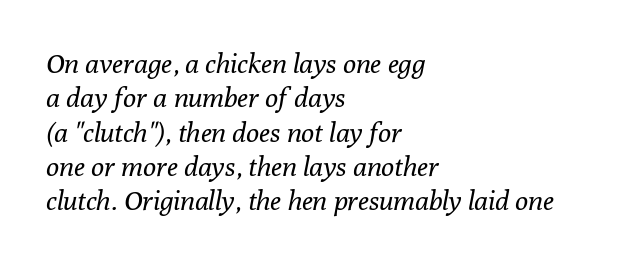
The strip under each line holds only bare page. The lines are quadded left. Italic? Definitely — the glyphs are oblique. The rendering keeps characters at their native spacing.
